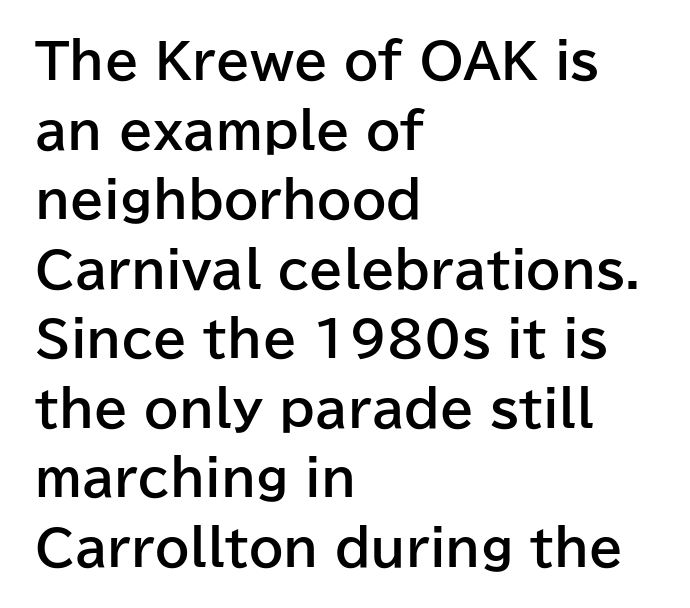
{"serif": "no", "italic": "no", "bold": "yes", "weight": "bold", "width": "normal", "stroke_contrast": "low", "x_height": "medium", "monospaced": "no", "underline": "no", "align": "left", "line_spacing": "normal", "line_spacing_ratio": 1.42, "letter_spacing": "normal", "letter_spacing_em": 0.0, "glyph_px": 49}
